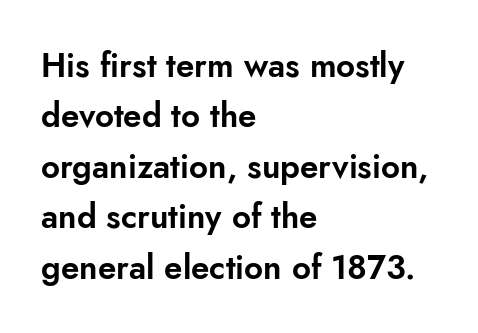
The image shows 33 px sans-serif type, upright; set left-aligned, normal line spacing (1.53x), normal letter spacing, not underlined; low stroke contrast and a small x-height.
